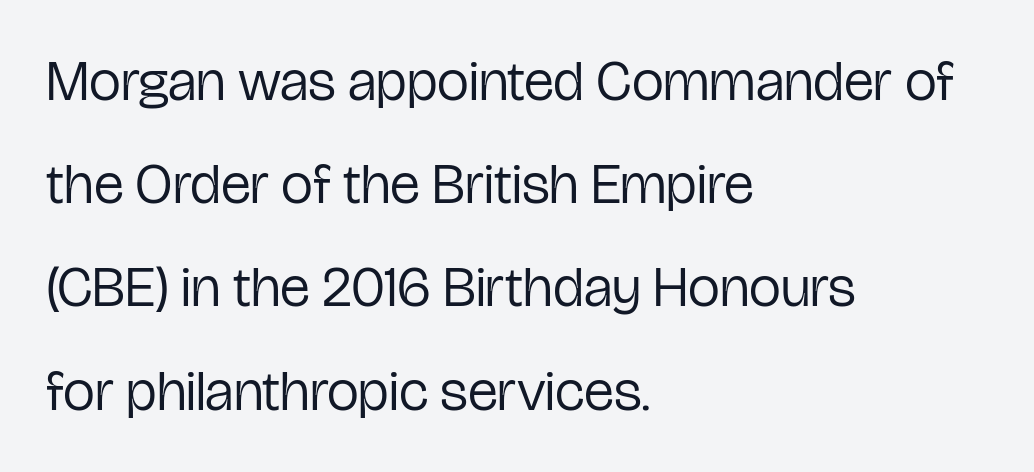
The image shows 57 px regular-weight, condensed sans-serif type, upright; set left-aligned, line spacing 1.81x, normal letter spacing, not underlined; low stroke contrast and a medium x-height.
